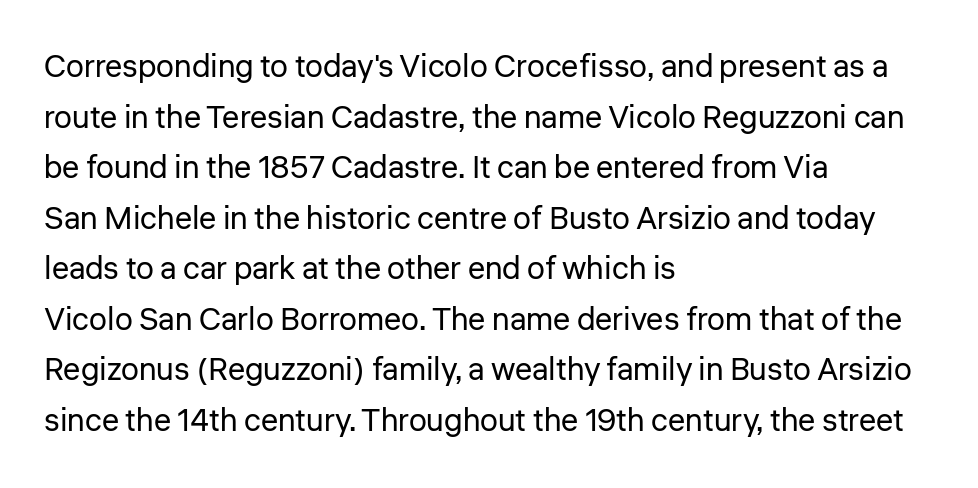
This sample has the flowing, uneven cadence of proportional lettering. Compared with typical paragraphs, the rows here are spaced about the same. A typesetter would call this zero additional tracking. No extra ink here — the face is not bold.
